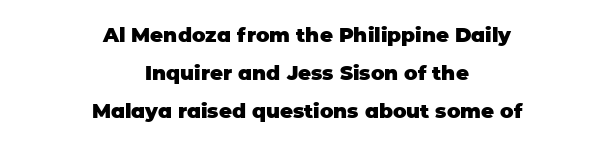
{"italic": "no", "bold": "yes", "underline": "no", "align": "center", "line_spacing_ratio": 1.89, "letter_spacing": "normal", "letter_spacing_em": 0.0, "glyph_px": 20}
